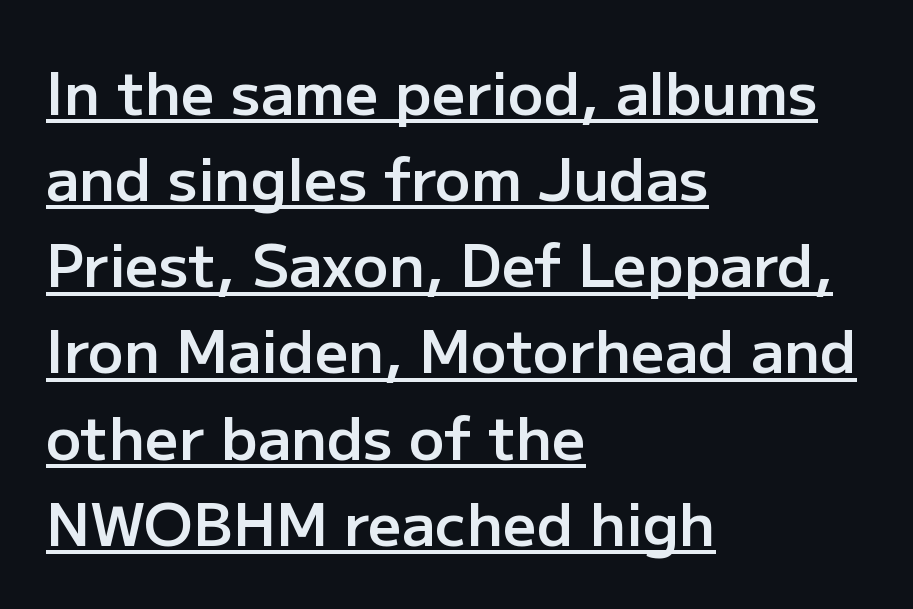
The image shows 59 px semibold sans-serif type, upright; set left-aligned, normal line spacing (1.46x), normal letter spacing, underlined; low stroke contrast and a medium x-height.
